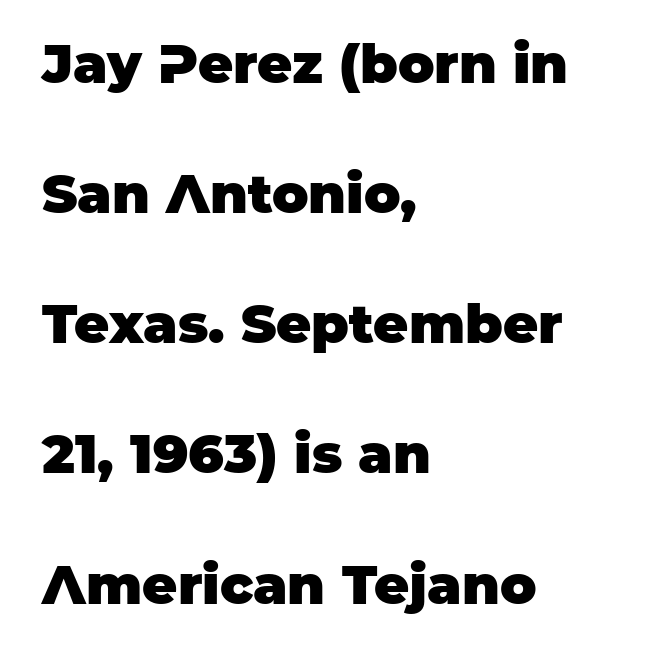
The letters advance in unequal steps, a hallmark of proportional type. This is heavy type, rendered in bold. No word sits above an underline. These lines were composed using upright roman letters.
